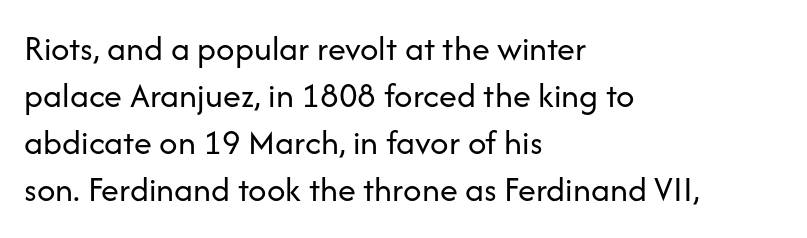
{"serif": "no", "italic": "no", "bold": "no", "weight": "regular", "width": "normal", "stroke_contrast": "low", "x_height": "medium", "monospaced": "no", "underline": "no", "align": "left", "line_spacing": "normal", "line_spacing_ratio": 1.31, "letter_spacing": "normal", "letter_spacing_em": 0.0, "glyph_px": 36}
